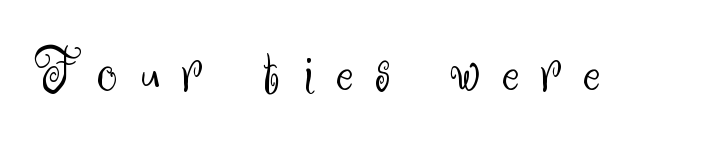
Stroke terminals: plain, sans-serif. The line texture is sparse and dotted thanks to wide tracking. No italicization has been applied; the sample stays upright. Summary of weight: not heavy and not bold. These lines are rendered in a variable-pitch font.
